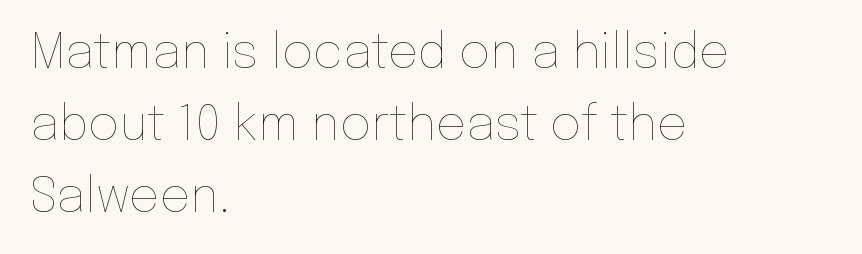
The image shows 48 px thin type, upright; set left-aligned, normal line spacing (1.5x), normal letter spacing, not underlined; low stroke contrast and a medium x-height.
